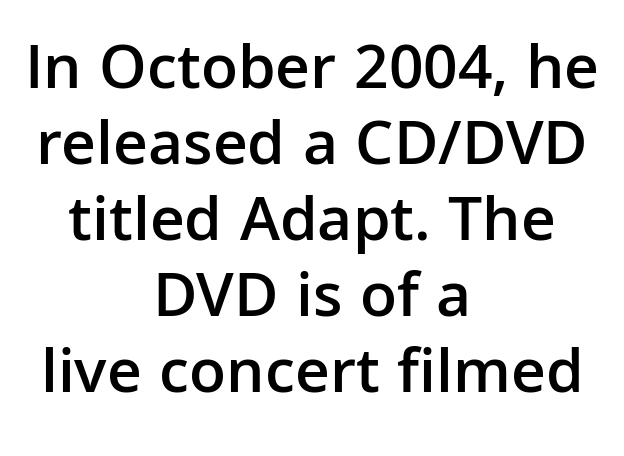
The strokes are fattened partway — semibold, not bold. Honestly, the letter spacing is just normal — you wouldn't notice it. Notice how the stems are strictly vertical — no italics here. You could not count columns in this text — the font is proportionally spaced. Observe the absence of serifs on each vertical stroke in this sample.
